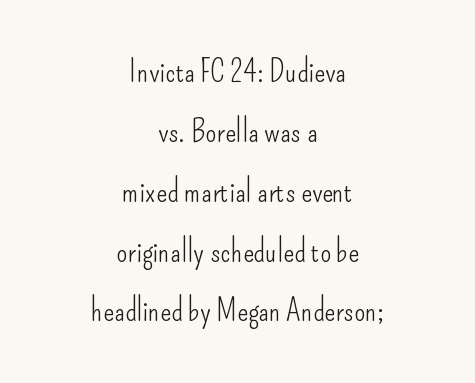
Is this a fixed-width face? No — the glyphs have proportional, varying widths. Letterform terminals end flat and unadorned throughout the passage. The whitespace from short lines is split evenly between both sides. How are the letters spaced? Ordinarily, with no added tracking. Stems and bowls with no extra thickness — not bold. Only glyphs here, with clear space below each row.
